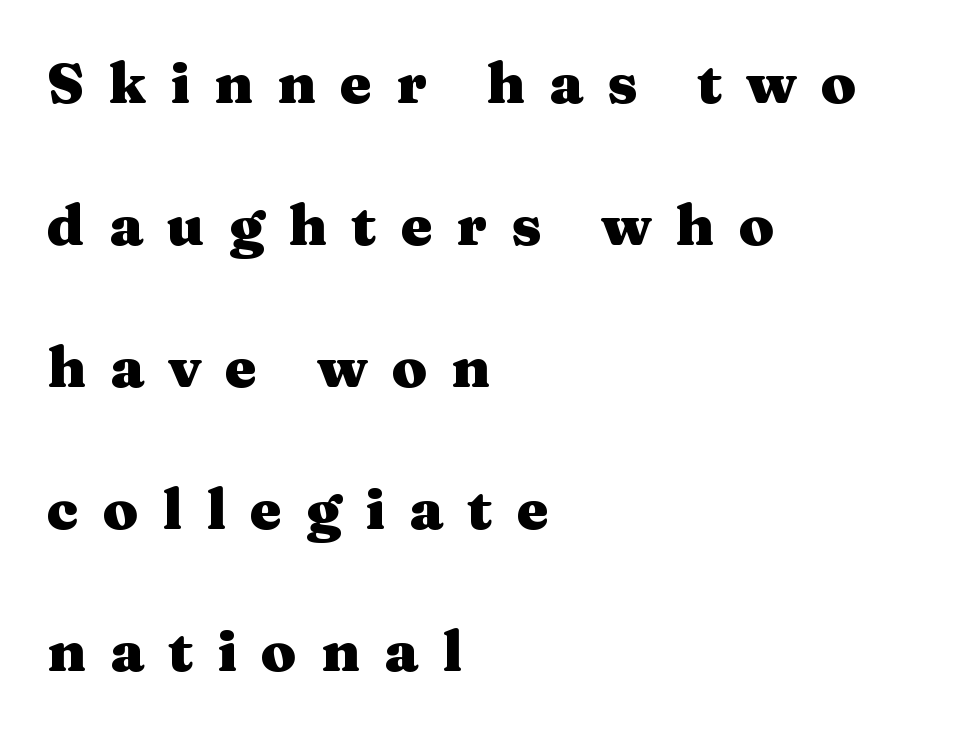
{"serif": "yes", "italic": "no", "bold": "yes", "weight": "heavy", "width": "wide", "stroke_contrast": "medium", "x_height": "medium", "monospaced": "no", "underline": "no", "align": "left", "line_spacing": "loose", "line_spacing_ratio": 2.49, "letter_spacing": "wide", "letter_spacing_em": 0.42, "glyph_px": 57}
